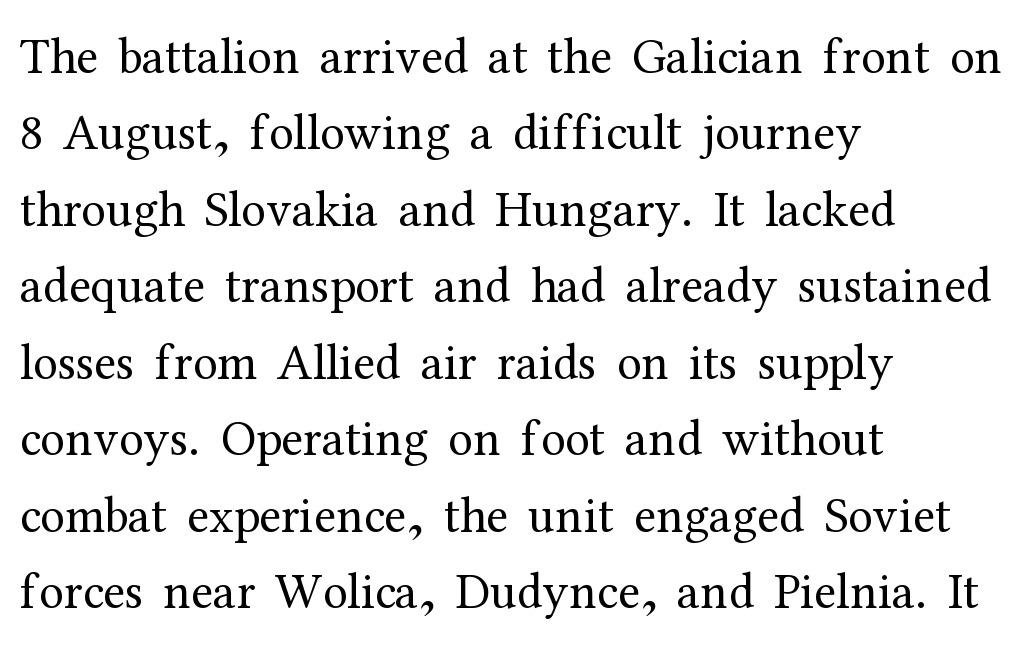
The image shows 50 px regular-weight serif type, upright; set left-aligned, normal line spacing (1.53x), normal letter spacing, not underlined; medium stroke contrast and a medium x-height.
